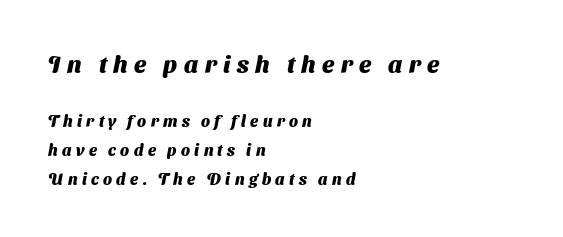
Thick stems and heavy bowls — unmistakably bold. The designer gave the opening block more size than the closing block. This rendering features lettering with no underline. The tracking reads as deliberately expanded to a designer's eye.
